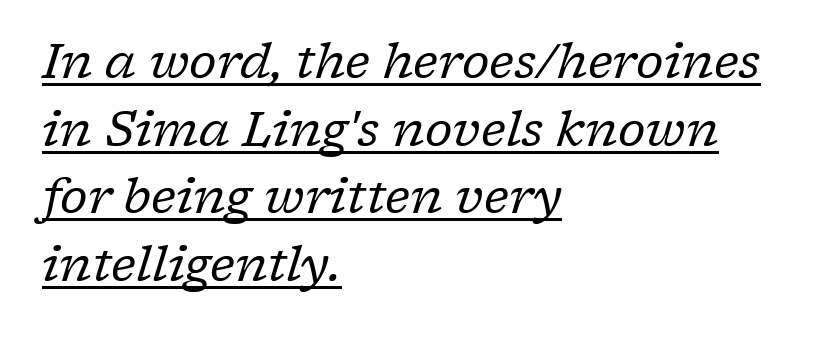
{"serif": "yes", "italic": "yes", "lean": "right", "slant_degrees": 17, "bold": "no", "weight": "regular", "width": "normal", "stroke_contrast": "low", "x_height": "medium", "monospaced": "no", "underline": "yes", "align": "left", "line_spacing": "normal", "line_spacing_ratio": 1.41, "letter_spacing": "normal", "letter_spacing_em": 0.0, "glyph_px": 48}
